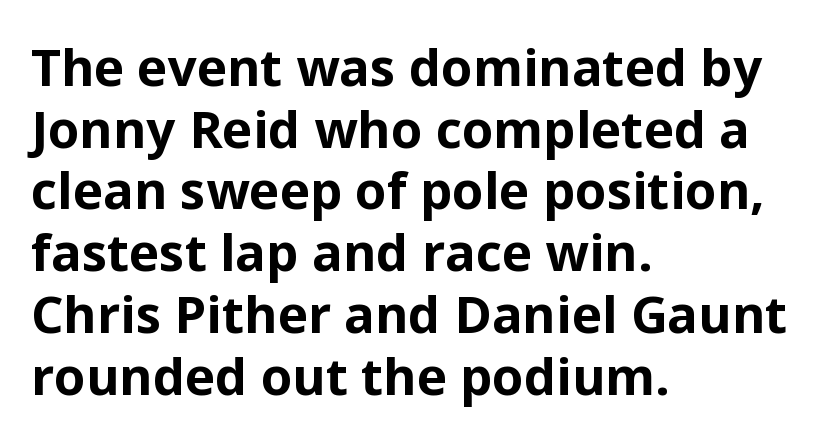
{"serif": "no", "italic": "no", "bold": "yes", "weight": "bold", "width": "normal", "stroke_contrast": "low", "x_height": "medium", "monospaced": "no", "underline": "no", "align": "left", "line_spacing_ratio": 1.21, "letter_spacing": "normal", "letter_spacing_em": 0.0, "glyph_px": 51}
